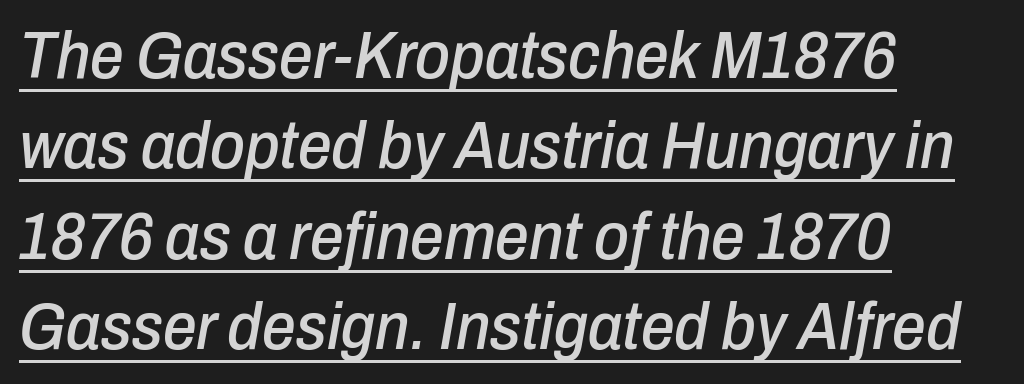
{"italic": "yes", "lean": "right", "slant_degrees": 10, "width": "condensed", "stroke_contrast": "low", "x_height": "medium", "monospaced": "no", "underline": "yes", "align": "left", "line_spacing": "normal", "line_spacing_ratio": 1.35, "letter_spacing": "normal", "letter_spacing_em": 0.0, "glyph_px": 67}
